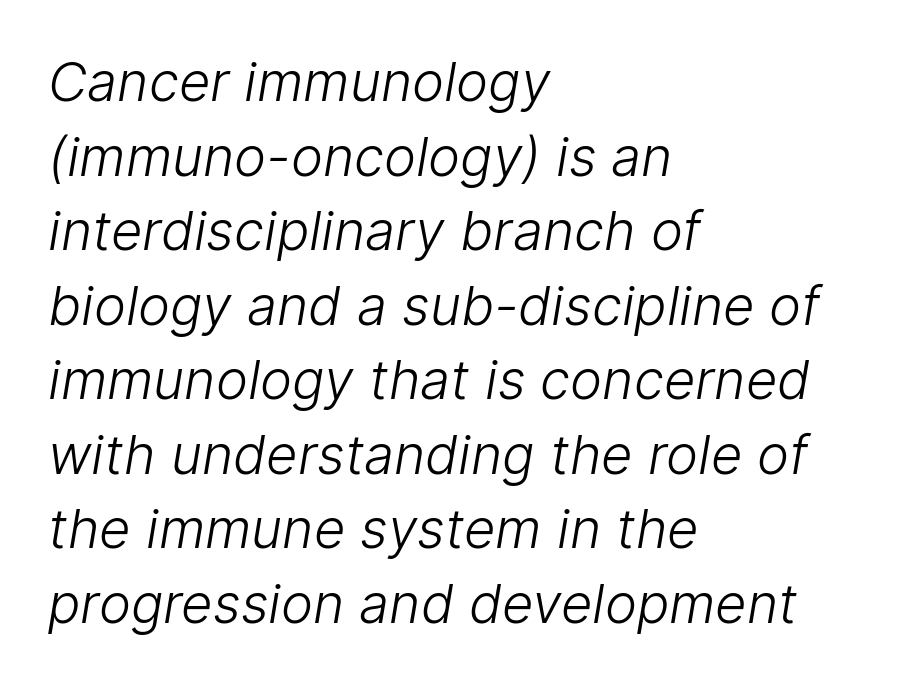
Q: Is the text bold? A: No.
Q: Is the typeface a serif or a sans-serif typeface? A: Sans-serif.
Q: Is the text underlined? A: No.
Q: How is the paragraph aligned? A: Left-aligned.
Q: Is the spacing between letters normal or unusually wide? A: Normal.
Q: Is the spacing between lines tight, normal or loose? A: Normal.
Q: Width (condensed, normal, or wide)? A: Normal.
Q: Stroke contrast? A: Low.
Q: x-height? A: Medium.
Q: Monospaced? A: No.
